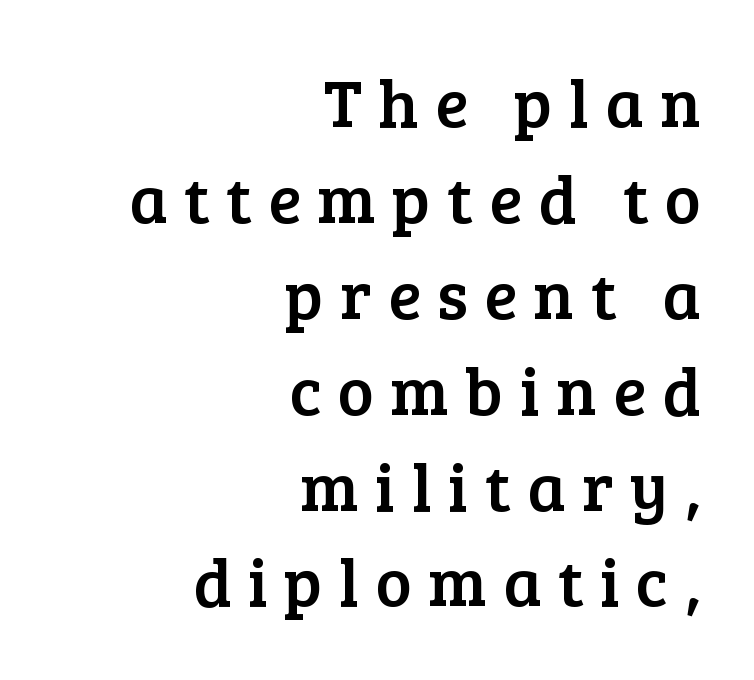
Q: Is the text italic (slanted)? A: No, it is upright.
Q: Is the typeface a serif or a sans-serif typeface? A: Serif.
Q: Is the text underlined? A: No.
Q: How is the paragraph aligned? A: Right-aligned.
Q: Is the spacing between letters normal or unusually wide? A: Unusually wide.
Q: Is the spacing between lines tight, normal or loose? A: Normal.
Q: Width (condensed, normal, or wide)? A: Normal.
Q: Stroke contrast? A: Low.
Q: x-height? A: Medium.
Q: Monospaced? A: No.
